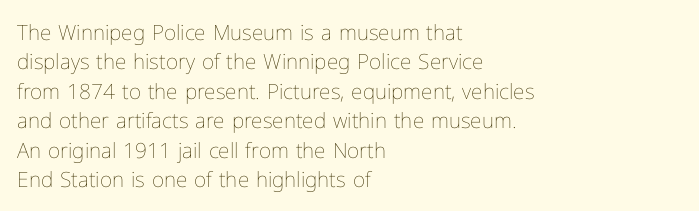
The image shows 21 px text type, upright; set left-aligned, normal line spacing (1.4x), normal letter spacing, not underlined.
